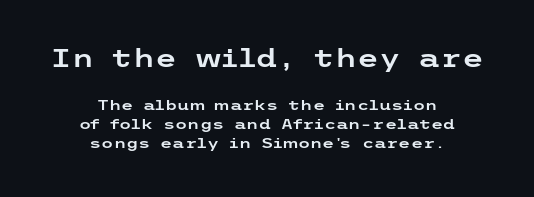
Q: Is the text italic (slanted)? A: No, it is upright.
Q: Is the text underlined? A: No.
Q: How is the paragraph aligned? A: Centered.
Q: Is the spacing between letters normal or unusually wide? A: Normal.
Q: Is the spacing between lines tight, normal or loose? A: Normal.
Q: Which block of text is set in a larger size, the first (top) or the second (bottom)? A: The first (top) one.
